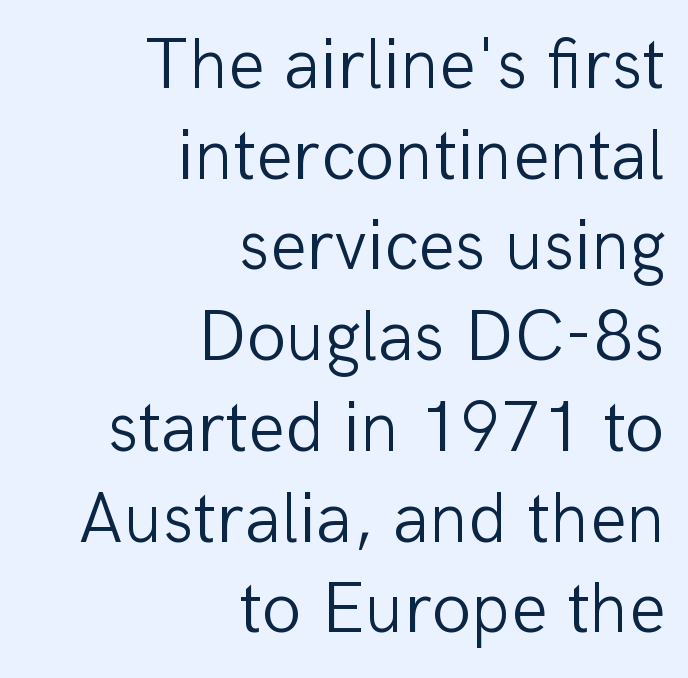
Q: Is the text bold? A: No.
Q: Is the text italic (slanted)? A: No, it is upright.
Q: Is the typeface a serif or a sans-serif typeface? A: Sans-serif.
Q: Is the text underlined? A: No.
Q: How is the paragraph aligned? A: Right-aligned.
Q: Is the spacing between letters normal or unusually wide? A: Normal.
Q: Is the spacing between lines tight, normal or loose? A: Normal.
Q: Width (condensed, normal, or wide)? A: Normal.
Q: Stroke contrast? A: Low.
Q: x-height? A: Medium.
Q: Monospaced? A: No.
